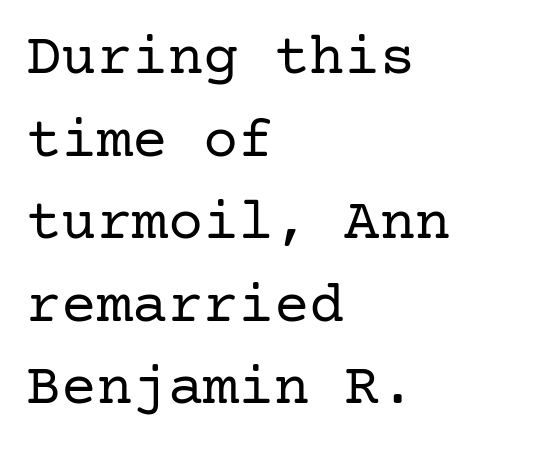
Each row of text sits above clean, open space. The letters sit at their default tracking, neither squeezed nor spread. Nope, not italic — everything's standing straight. Horizontal alignment here is leftward, the default for most running prose.
